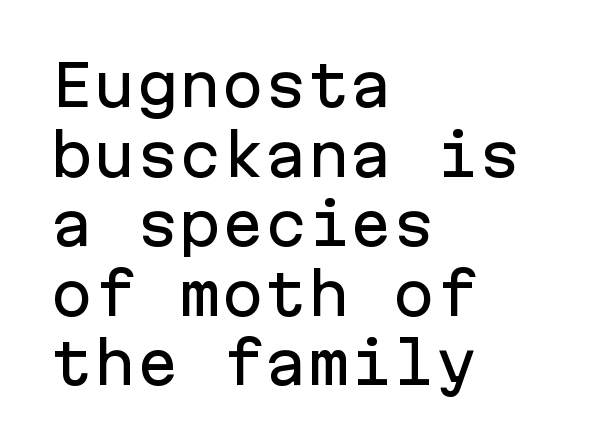
{"serif": "no", "italic": "no", "width": "normal", "stroke_contrast": "low", "x_height": "medium", "monospaced": "yes", "underline": "no", "align": "left", "line_spacing_ratio": 1.22, "letter_spacing": "normal", "letter_spacing_em": 0.0, "glyph_px": 57}
